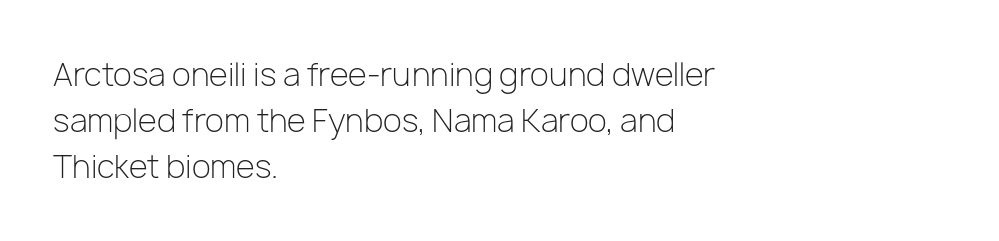
The image shows 31 px light sans-serif type, upright; set left-aligned, normal line spacing (1.48x), normal letter spacing, not underlined; low stroke contrast and a medium x-height.
